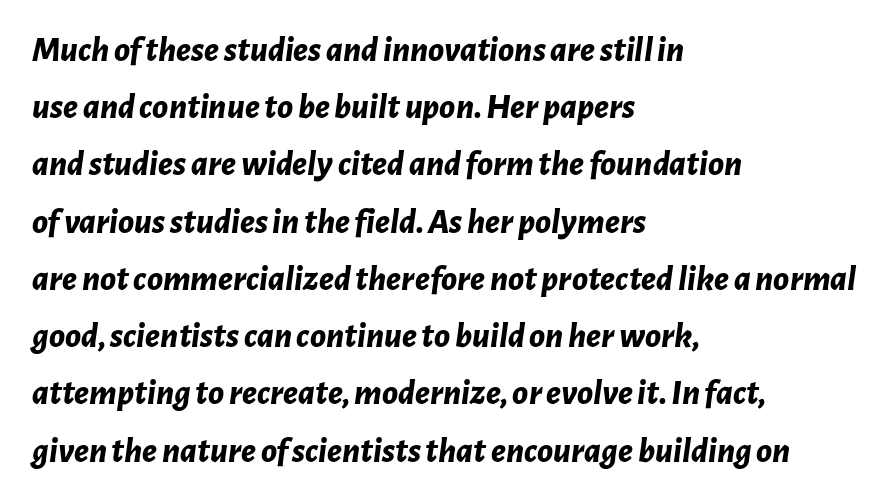
{"italic": "yes", "lean": "right", "slant_degrees": 7, "bold": "yes", "weight": "bold", "width": "normal", "stroke_contrast": "low", "x_height": "medium", "monospaced": "no", "underline": "no", "align": "left", "line_spacing": "normal", "line_spacing_ratio": 1.59, "letter_spacing": "normal", "letter_spacing_em": 0.0, "glyph_px": 36}
